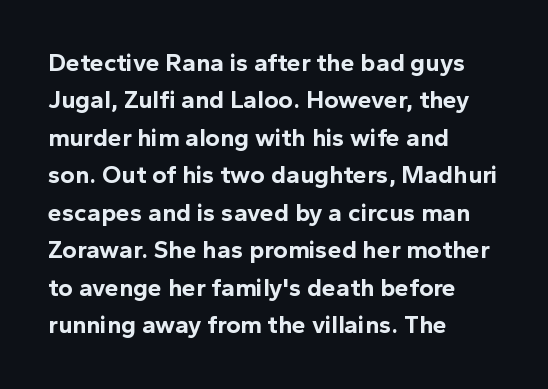
Q: Is the text bold? A: Yes.
Q: Is the text italic (slanted)? A: No, it is upright.
Q: Is the text underlined? A: No.
Q: How is the paragraph aligned? A: Left-aligned.
Q: Is the spacing between letters normal or unusually wide? A: Normal.
Q: Is the spacing between lines tight, normal or loose? A: Normal.
